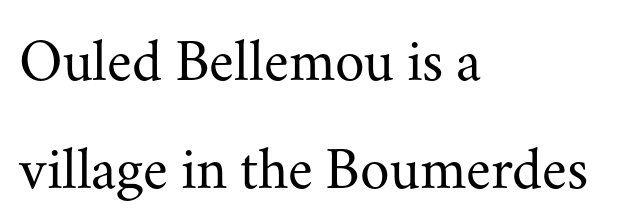
The axis of the letterforms is exactly vertical. Tracking here is standard; glyphs follow each other at the usual distance. Is this a sans? No — the strokes have serifs. This sample is left-justified, so line endings fall wherever the words run out. Do the characters align in a grid? No, the font is proportional. The passage shown is not bold in any degree.
